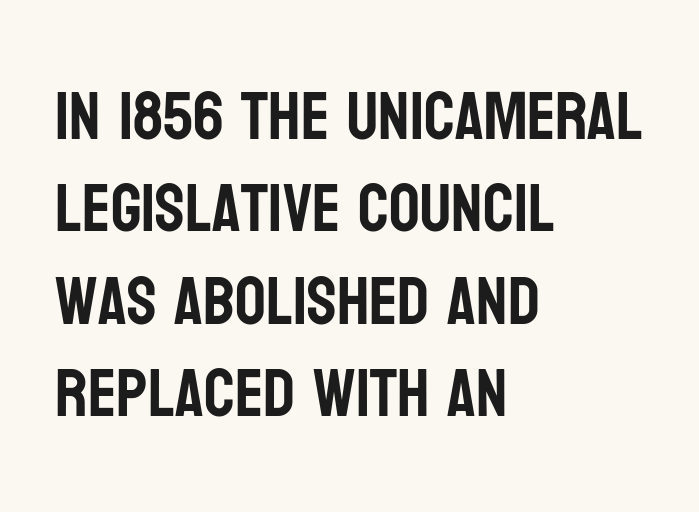
Q: Is the text italic (slanted)? A: No, it is upright.
Q: Is the typeface a serif or a sans-serif typeface? A: Sans-serif.
Q: Is the text underlined? A: No.
Q: How is the paragraph aligned? A: Left-aligned.
Q: Is the spacing between letters normal or unusually wide? A: Normal.
Q: Is the spacing between lines tight, normal or loose? A: Normal.
Q: Width (condensed, normal, or wide)? A: Condensed.
Q: Stroke contrast? A: Low.
Q: x-height? A: Large.
Q: Monospaced? A: No.
